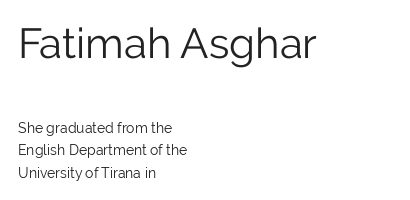
Q: Is the text bold? A: No.
Q: Is the text italic (slanted)? A: No, it is upright.
Q: Is the typeface a serif or a sans-serif typeface? A: Sans-serif.
Q: Is the text underlined? A: No.
Q: How is the paragraph aligned? A: Left-aligned.
Q: Is the spacing between letters normal or unusually wide? A: Normal.
Q: Is the spacing between lines tight, normal or loose? A: Normal.
Q: Which block of text is set in a larger size, the first (top) or the second (bottom)? A: The first (top) one.
Q: Width (condensed, normal, or wide)? A: Normal.
Q: Stroke contrast? A: Low.
Q: x-height? A: Medium.
Q: Monospaced? A: No.
